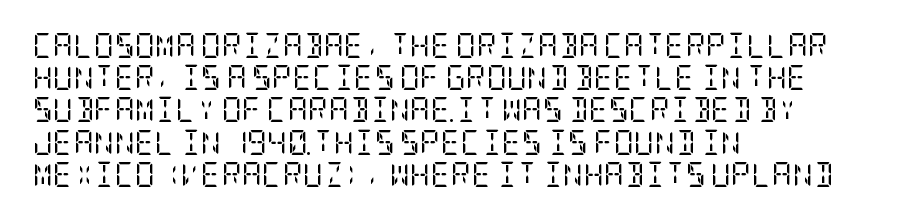
Q: Is the text bold? A: No.
Q: Is the text italic (slanted)? A: No, it is upright.
Q: Is the text underlined? A: No.
Q: How is the paragraph aligned? A: Left-aligned.
Q: Is the spacing between letters normal or unusually wide? A: Normal.
Q: Is the spacing between lines tight, normal or loose? A: Normal.
